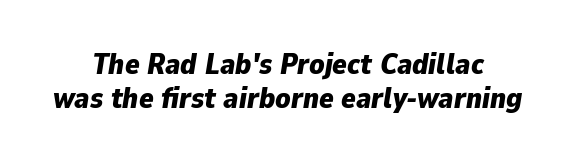
{"italic": "yes", "lean": "right", "slant_degrees": 9, "bold": "yes", "weight": "bold", "width": "normal", "stroke_contrast": "low", "x_height": "medium", "monospaced": "no", "underline": "no", "line_spacing": "tight", "line_spacing_ratio": 1.12, "letter_spacing": "normal", "letter_spacing_em": 0.0, "glyph_px": 30}
